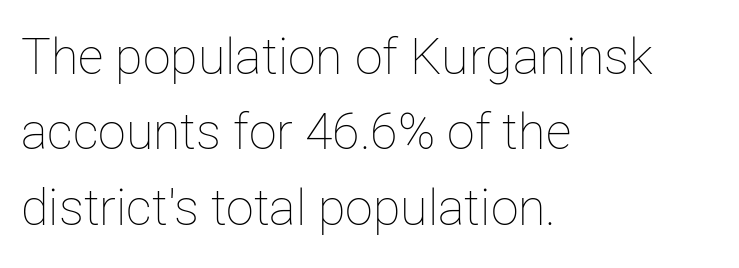
{"italic": "no", "bold": "no", "weight": "thin", "width": "normal", "stroke_contrast": "low", "x_height": "medium", "monospaced": "no", "underline": "no", "align": "left", "line_spacing": "normal", "line_spacing_ratio": 1.51, "letter_spacing": "normal", "letter_spacing_em": 0.0, "glyph_px": 50}
